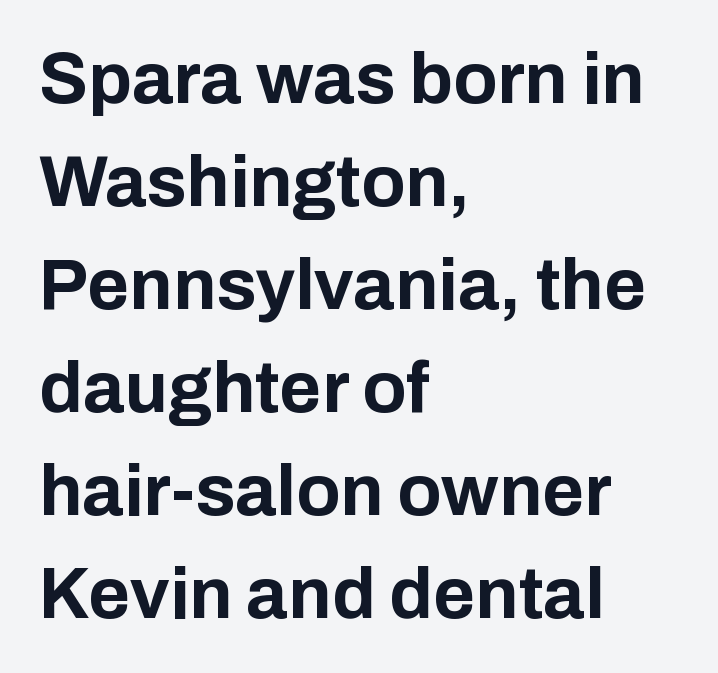
The type family on display is of the sans-serif kind. Think of a printed novel: that variable character pitch is what you see here. The gaps between neighbouring characters are ordinary and unremarkable. Style check: upright. Honestly, the row spacing looks completely unremarkable. Set as a true bold cut, around the 700 mark.
